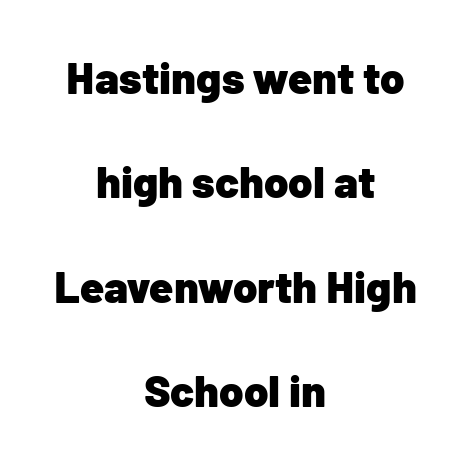
Q: Is the text bold? A: Yes.
Q: Is the text italic (slanted)? A: No, it is upright.
Q: Is the typeface a serif or a sans-serif typeface? A: Sans-serif.
Q: Is the text underlined? A: No.
Q: How is the paragraph aligned? A: Centered.
Q: Is the spacing between letters normal or unusually wide? A: Normal.
Q: Is the spacing between lines tight, normal or loose? A: Loose.
Q: Width (condensed, normal, or wide)? A: Normal.
Q: Stroke contrast? A: Low.
Q: x-height? A: Medium.
Q: Monospaced? A: No.
